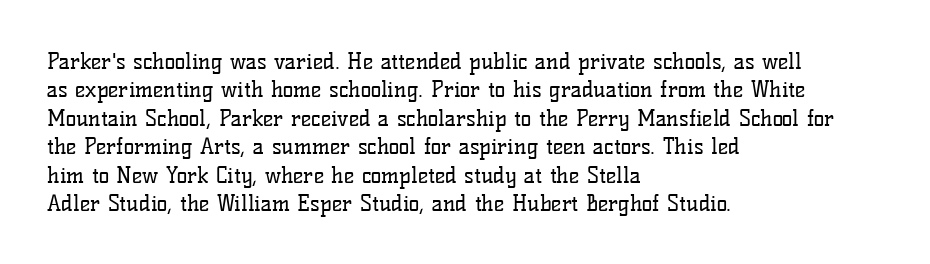
The image shows 22 px text type, upright; set left-aligned, normal line spacing (1.29x), normal letter spacing, not underlined.
